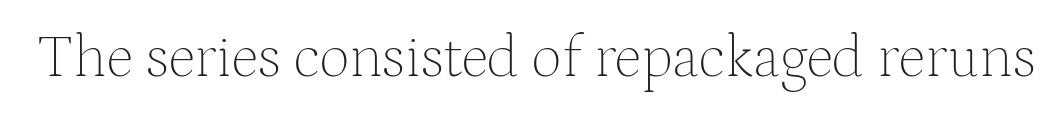
{"serif": "yes", "italic": "no", "bold": "no", "weight": "thin", "width": "normal", "stroke_contrast": "medium", "x_height": "medium", "monospaced": "no", "underline": "no", "letter_spacing": "normal", "letter_spacing_em": 0.0, "glyph_px": 60}
